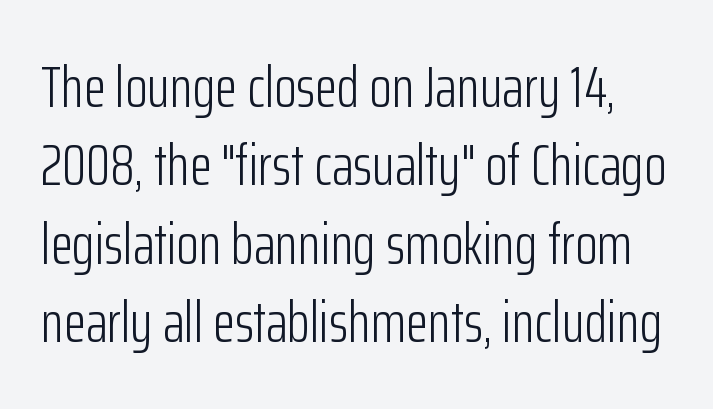
The image shows 58 px light, condensed sans-serif type, upright; set normal line spacing (1.35x), normal letter spacing, not underlined; low stroke contrast and a medium x-height.
